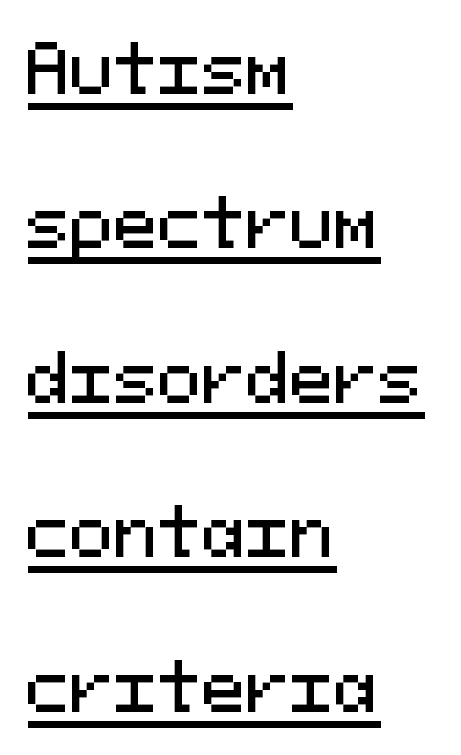
Is there an underline? Yes — a line sits under the letters. Typeset ragged right — the left edge is the straight one. When letters stand straight like this, we call the style roman or upright. Note: no serifs on the glyphs. Does the leading feel generous? Absolutely, it's lavish.
